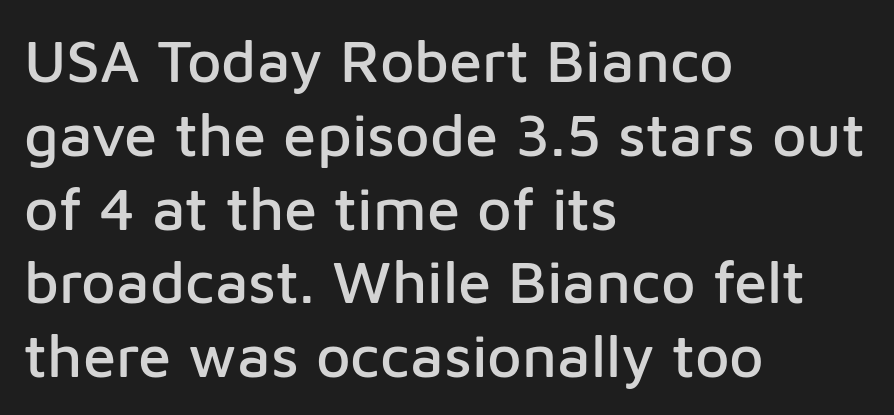
The image shows 60 px sans-serif type, upright; set left-aligned, line spacing 1.23x, normal letter spacing, not underlined; low stroke contrast and a medium x-height.
